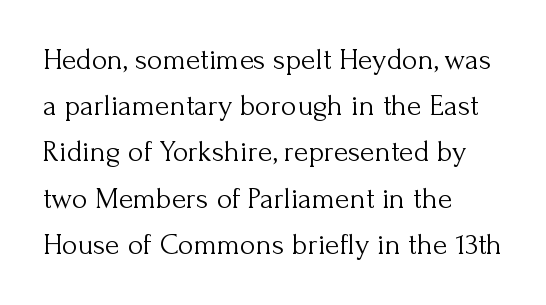
The passage shown is typeset with a serif family. How would I describe the line gaps? Plain and ordinary. Each stroke keeps to a modest, everyday thickness or less. The gaps between neighbouring characters are ordinary and unremarkable. Rule under the text: the space is simply empty. The ragged edge is on the right, which tells us the setting is flush left.
